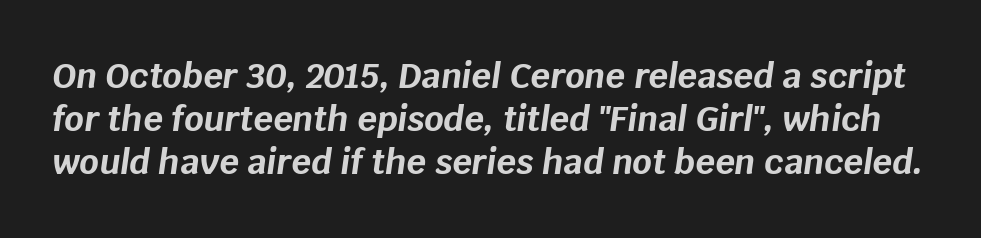
The image shows 34 px bold type, italic (leaning right); set normal line spacing (1.27x), normal letter spacing, not underlined; low stroke contrast and a large x-height.
